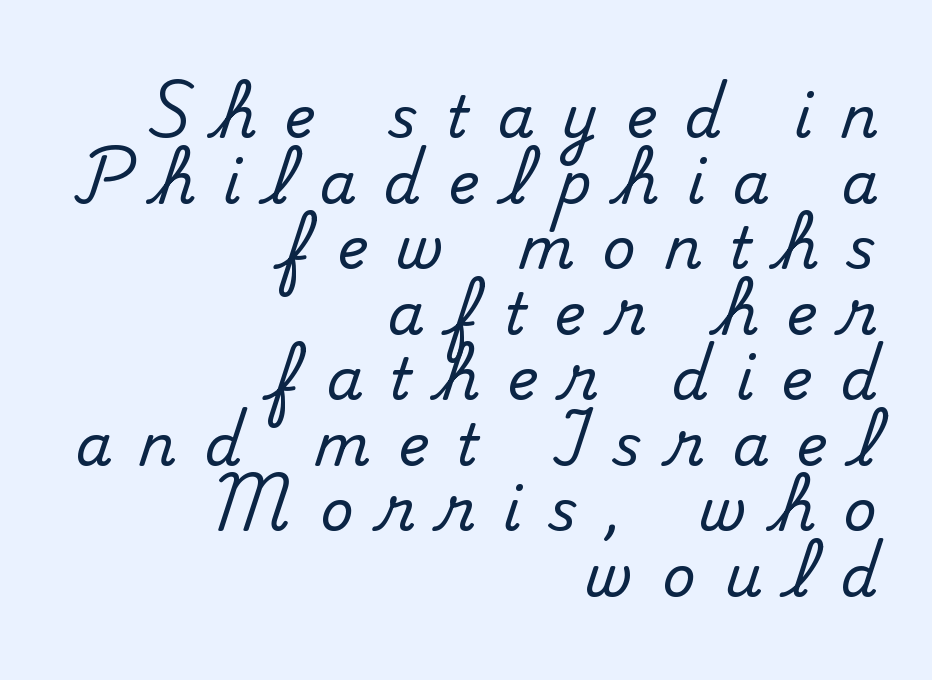
{"serif": "yes", "width": "normal", "stroke_contrast": "medium", "x_height": "small", "monospaced": "no", "underline": "no", "align": "right", "line_spacing": "tight", "line_spacing_ratio": 1.13, "letter_spacing": "wide", "letter_spacing_em": 0.48, "glyph_px": 58}
